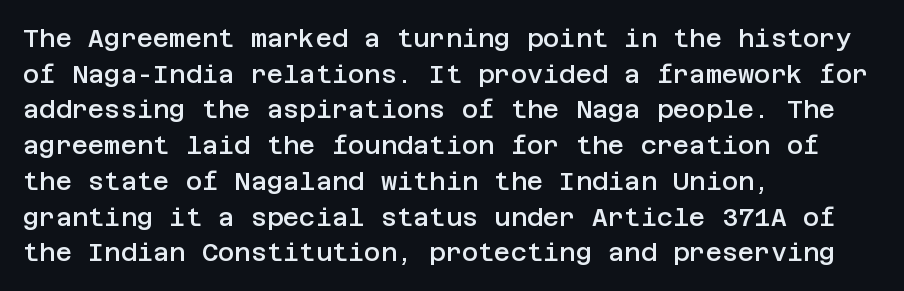
The vertical gap from one line to the next is medium. Which margin do the lines hug? The left one — the right edge is uneven. If you drew a line through each stem, it would be perfectly vertical. Has an underline been added? It has not.
